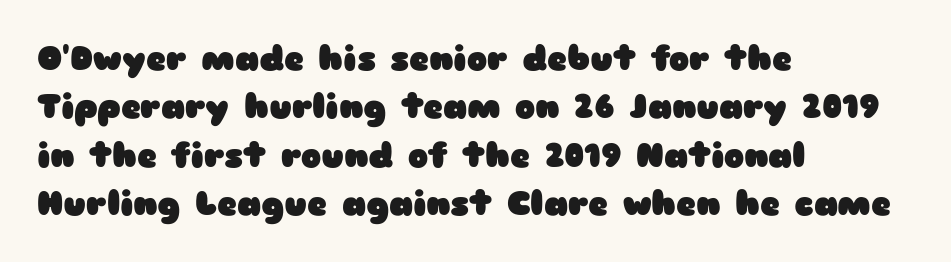
Q: Is the text bold? A: Yes.
Q: Is the text italic (slanted)? A: No, it is upright.
Q: Is the typeface a serif or a sans-serif typeface? A: Sans-serif.
Q: Is the text underlined? A: No.
Q: How is the paragraph aligned? A: Left-aligned.
Q: Is the spacing between letters normal or unusually wide? A: Normal.
Q: Is the spacing between lines tight, normal or loose? A: Normal.
Q: Width (condensed, normal, or wide)? A: Wide.
Q: Stroke contrast? A: Low.
Q: x-height? A: Medium.
Q: Monospaced? A: No.
